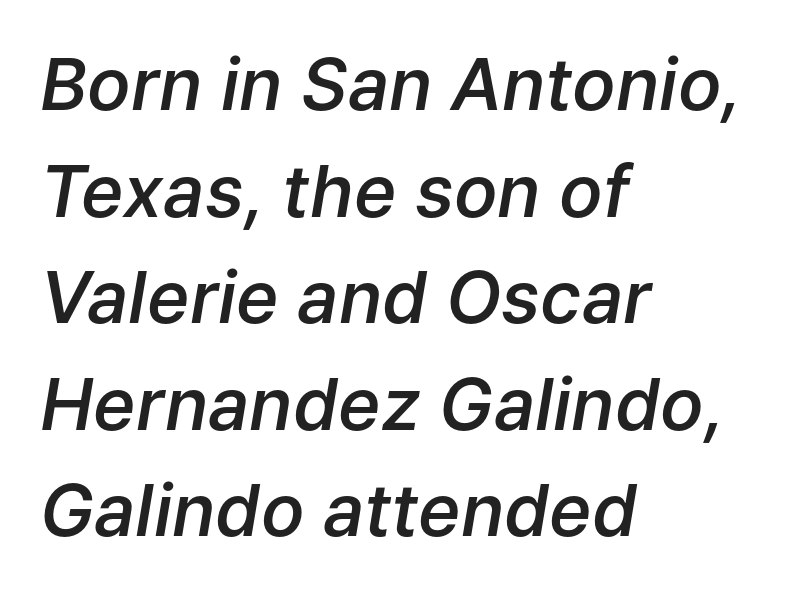
Compared with typical paragraphs, the rows here are spaced about the same. This is moderately heavy type, rendered in semibold. Visually the block forms a straight wall on the left and a jagged coastline on the right. Rule under the text: the space is simply empty. The rendering applies a slant to the glyphs. Think of a printed novel: that variable character pitch is what you see here.
